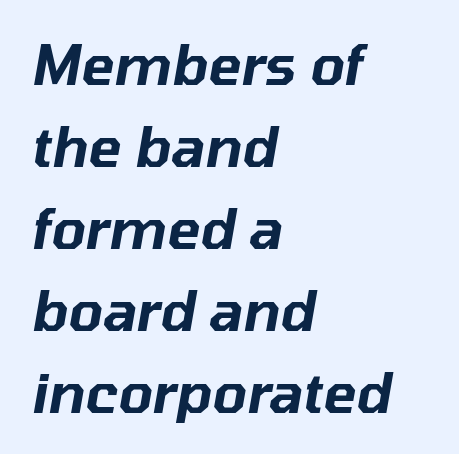
The image shows 55 px text type, italic (leaning right); set left-aligned, normal line spacing (1.49x), normal letter spacing, not underlined; low stroke contrast and a medium x-height.
